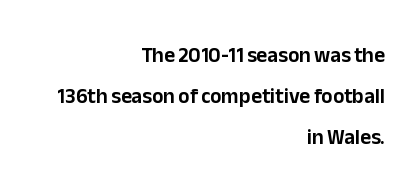
{"italic": "no", "underline": "no", "align": "right", "line_spacing": "loose", "line_spacing_ratio": 1.95, "letter_spacing": "normal", "letter_spacing_em": 0.0, "glyph_px": 21}
